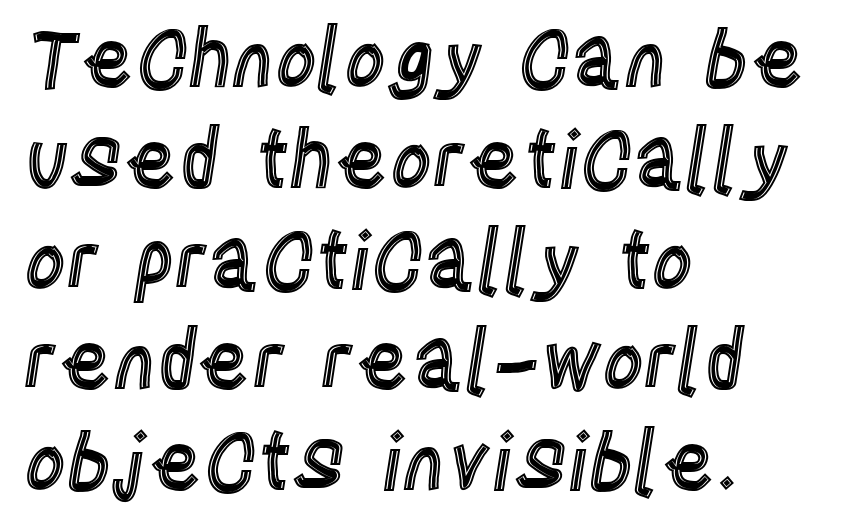
The image shows 80 px condensed type; set left-aligned, normal line spacing (1.26x), normal letter spacing, not underlined; a large x-height.
